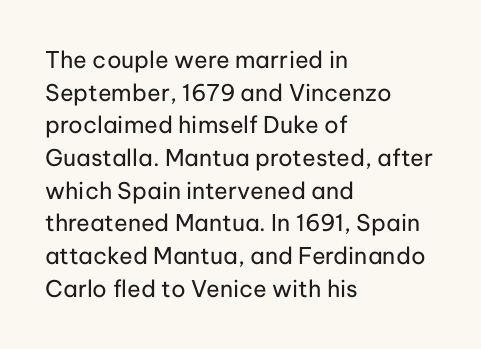
Characters follow at the spacing the type designer built in. The letterforms sit at book weight or below. Rendered with straight, roman letterforms. The rows are spaced the way most documents space them. The strip under each line holds only bare page.
